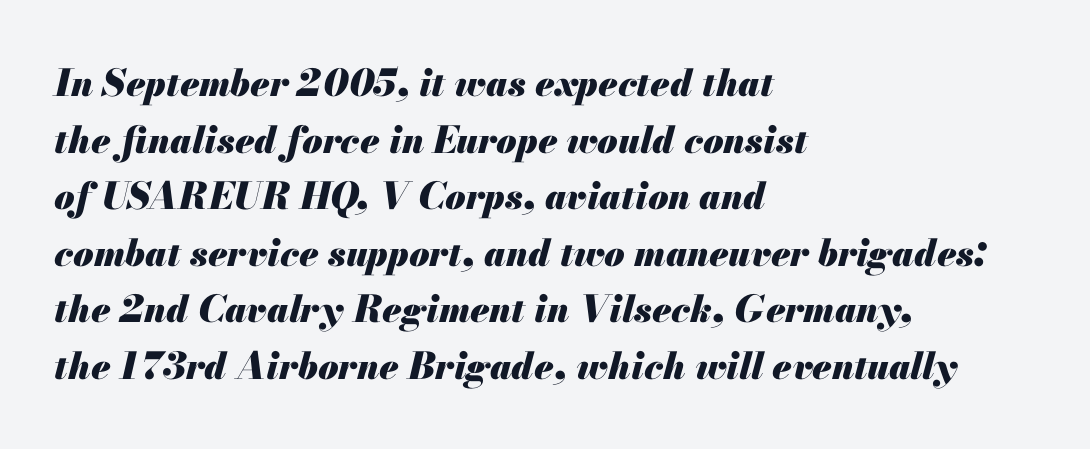
{"italic": "yes", "lean": "right", "slant_degrees": 13, "bold": "yes", "weight": "heavy", "width": "normal", "stroke_contrast": "medium", "x_height": "small", "monospaced": "no", "underline": "no", "align": "left", "line_spacing": "normal", "line_spacing_ratio": 1.53, "letter_spacing": "normal", "letter_spacing_em": 0.0, "glyph_px": 37}
